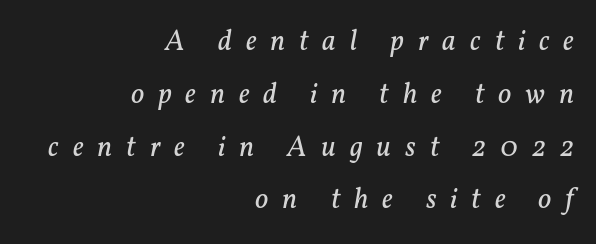
Any mark beneath the type? The region is blank. When letters slant like this, we call the style italic. Bold? No — there's no thickening of the strokes. Each letter's strokes conclude with small projecting serifs. The rendering inserts visible extra space after every character. Looks like regular typesetting: each glyph gets only the width it needs.
